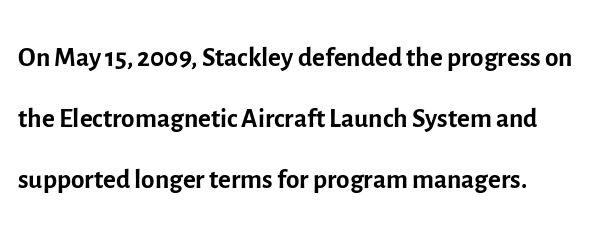
The image shows 39 px regular-weight sans-serif type, upright; set normal line spacing (1.56x), normal letter spacing, not underlined; a medium x-height.
